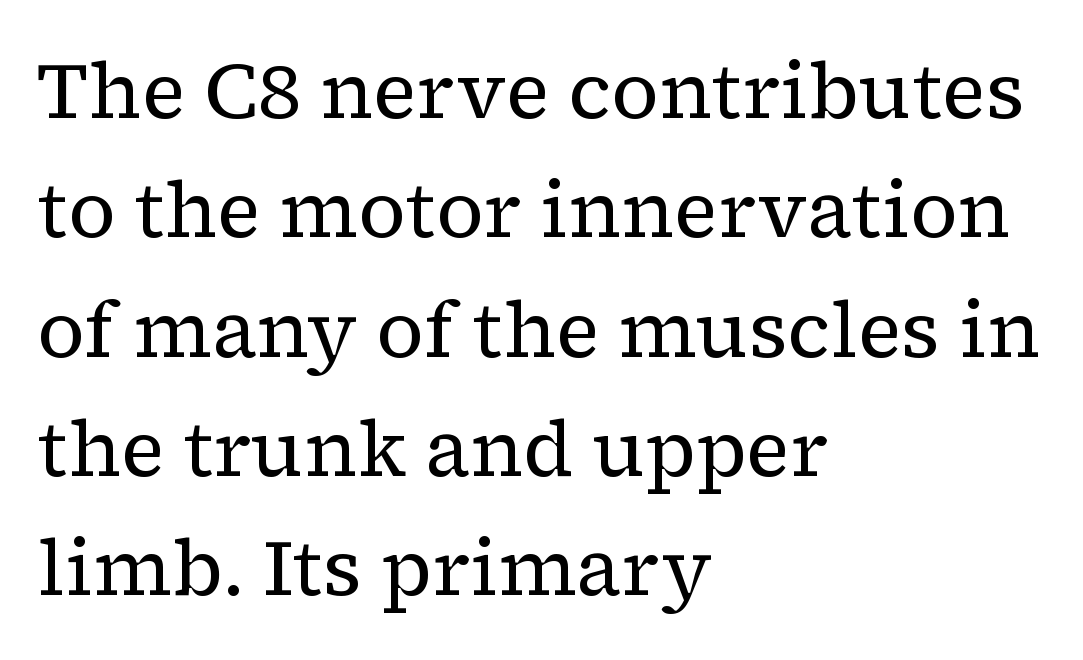
No extra ink here — the face is not bold. Nobody touched the tracking dial on this one. These lines are rendered in a variable-pitch font. How would I describe the line gaps? Plain and ordinary. Posture: vertical.
